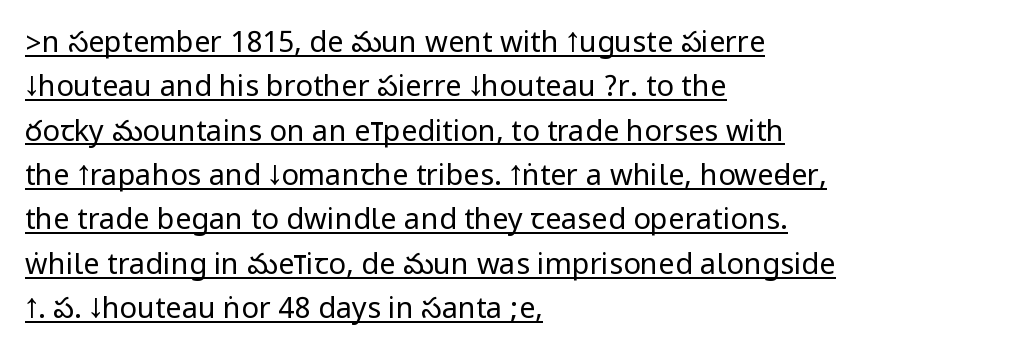
The image shows 29 px regular-weight, condensed sans-serif type, upright; set left-aligned, normal line spacing (1.53x), normal letter spacing, underlined; low stroke contrast.
